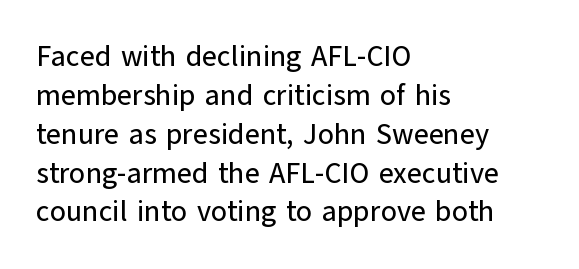
{"serif": "no", "italic": "no", "width": "normal", "stroke_contrast": "low", "x_height": "medium", "monospaced": "no", "underline": "no", "align": "left", "line_spacing": "normal", "line_spacing_ratio": 1.34, "letter_spacing": "normal", "letter_spacing_em": 0.0, "glyph_px": 29}
